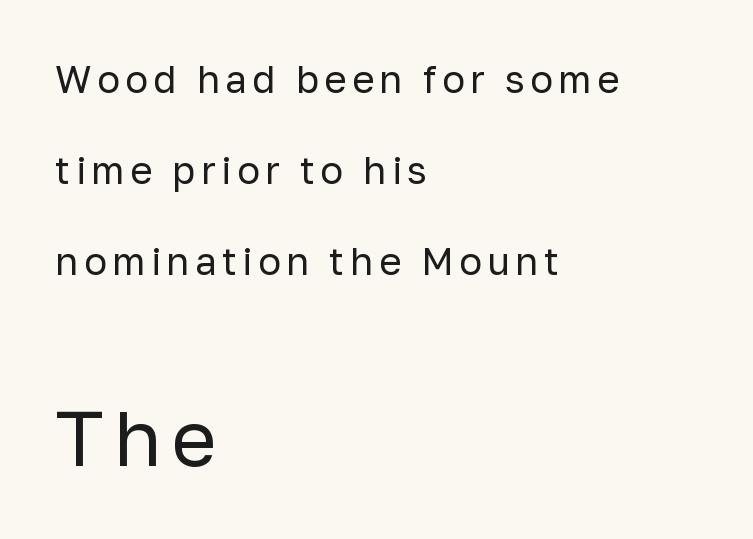
{"serif": "no", "italic": "no", "bold": "no", "weight": "regular", "width": "normal", "stroke_contrast": "low", "x_height": "medium", "monospaced": "no", "underline": "no", "align": "left", "line_spacing": "loose", "line_spacing_ratio": 2.4, "larger_block": "second", "size_ratio": 2.03, "glyph_px": 77}
